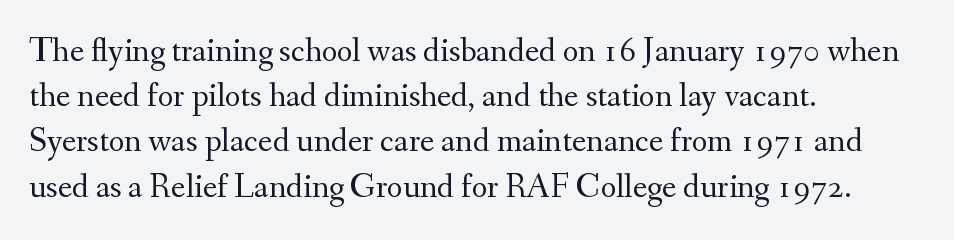
Q: Is the text bold? A: No.
Q: Is the text italic (slanted)? A: No, it is upright.
Q: Is the typeface a serif or a sans-serif typeface? A: Serif.
Q: Is the text underlined? A: No.
Q: How is the paragraph aligned? A: Left-aligned.
Q: Is the spacing between letters normal or unusually wide? A: Normal.
Q: Is the spacing between lines tight, normal or loose? A: Normal.
Q: Width (condensed, normal, or wide)? A: Normal.
Q: Stroke contrast? A: Medium.
Q: x-height? A: Small.
Q: Monospaced? A: No.
